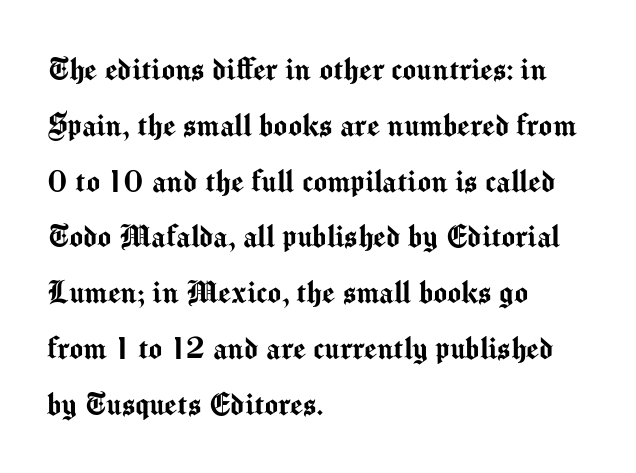
{"serif": "no", "italic": "no", "width": "normal", "stroke_contrast": "medium", "x_height": "medium", "monospaced": "no", "underline": "no", "align": "left", "line_spacing": "normal", "line_spacing_ratio": 1.55, "letter_spacing": "normal", "letter_spacing_em": 0.0, "glyph_px": 36}
